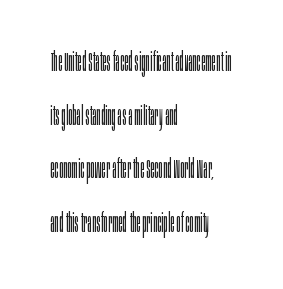
The image shows 26 px text type, upright; set left-aligned, loose line spacing (2.06x), normal letter spacing, not underlined.
